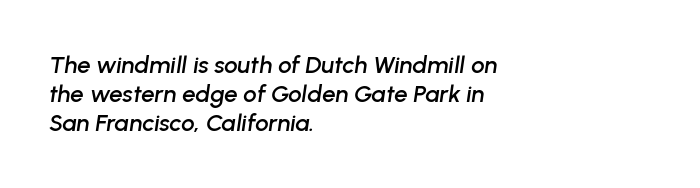
Q: Is the text italic (slanted)? A: Yes, it leans right by about 8 degrees.
Q: Is the text underlined? A: No.
Q: How is the paragraph aligned? A: Left-aligned.
Q: Is the spacing between letters normal or unusually wide? A: Normal.
